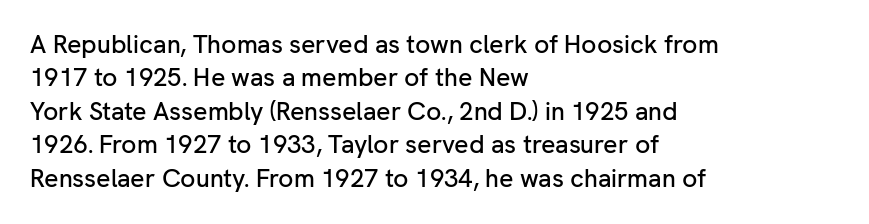
The image shows 25 px text type, upright; set left-aligned, normal line spacing (1.34x), normal letter spacing, not underlined.
